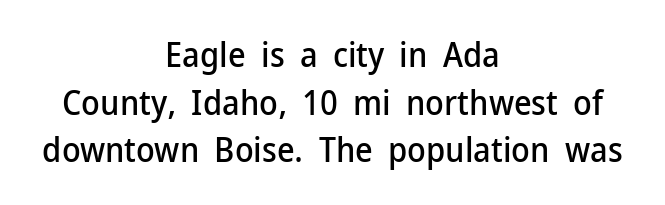
Q: Is the text italic (slanted)? A: No, it is upright.
Q: Is the typeface a serif or a sans-serif typeface? A: Sans-serif.
Q: Is the text underlined? A: No.
Q: How is the paragraph aligned? A: Centered.
Q: Is the spacing between letters normal or unusually wide? A: Normal.
Q: Is the spacing between lines tight, normal or loose? A: Normal.
Q: Width (condensed, normal, or wide)? A: Normal.
Q: Stroke contrast? A: Low.
Q: x-height? A: Medium.
Q: Monospaced? A: No.
